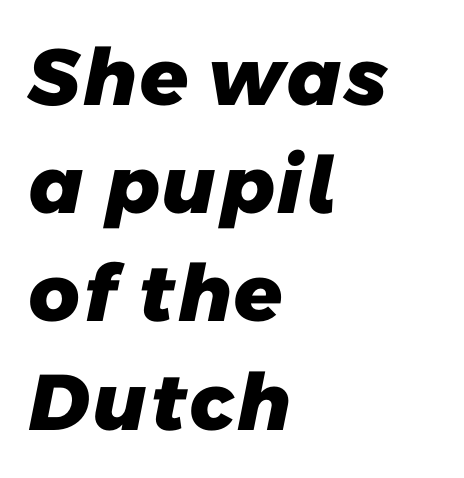
What stands out about the letter spacing? Nothing — it is the standard amount. Looks like regular typesetting: each glyph gets only the width it needs. The passage shown is typeset with a sans-serif family. Layout note: lines flush left.
